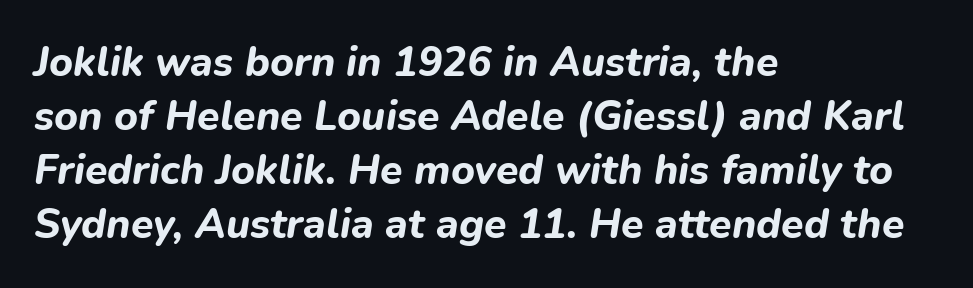
Q: Is the text bold? A: Yes.
Q: Is the text italic (slanted)? A: Yes, it leans right by about 9 degrees.
Q: Is the text underlined? A: No.
Q: How is the paragraph aligned? A: Left-aligned.
Q: Is the spacing between letters normal or unusually wide? A: Normal.
Q: Is the spacing between lines tight, normal or loose? A: Normal.
Q: Width (condensed, normal, or wide)? A: Normal.
Q: Stroke contrast? A: Low.
Q: x-height? A: Medium.
Q: Monospaced? A: No.
